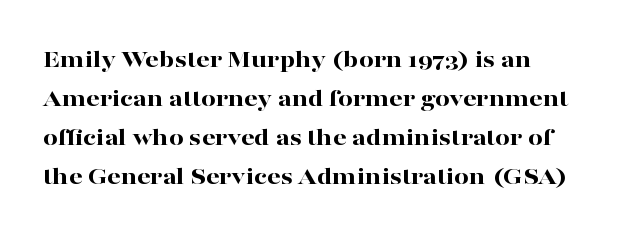
The image shows 26 px bold type, upright; set left-aligned, normal line spacing (1.5x), normal letter spacing, not underlined.
